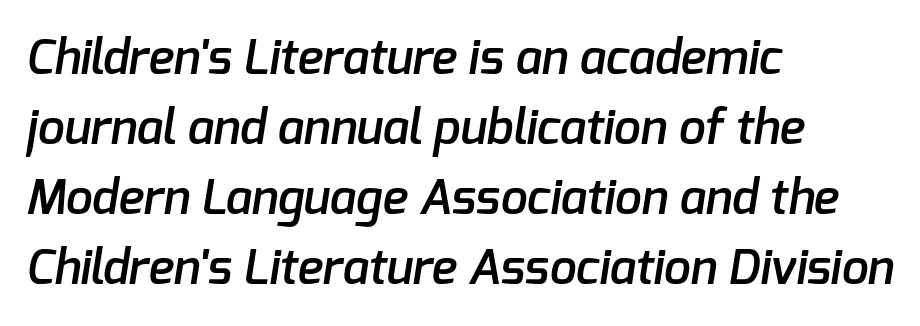
{"serif": "no", "bold": "semi", "weight": "semibold", "width": "normal", "stroke_contrast": "low", "x_height": "medium", "monospaced": "no", "underline": "no", "align": "left", "line_spacing": "normal", "line_spacing_ratio": 1.46, "letter_spacing": "normal", "letter_spacing_em": 0.0, "glyph_px": 48}
